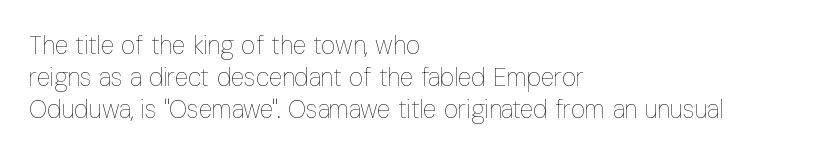
Q: Is the text bold? A: No.
Q: Is the text italic (slanted)? A: No, it is upright.
Q: Is the text underlined? A: No.
Q: How is the paragraph aligned? A: Left-aligned.
Q: Is the spacing between letters normal or unusually wide? A: Normal.
Q: Is the spacing between lines tight, normal or loose? A: Normal.
